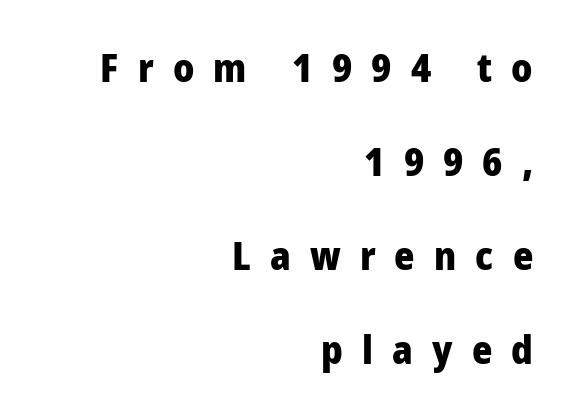
The image shows 39 px heavy sans-serif type, upright; set right-aligned, loose line spacing (2.41x), unusually wide letter spacing (+0.49 em), not underlined; low stroke contrast and a medium x-height.
